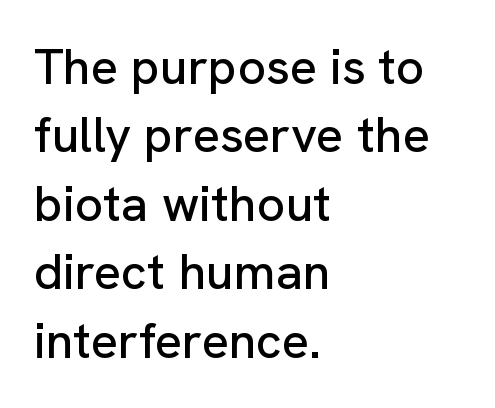
Q: Is the text italic (slanted)? A: No, it is upright.
Q: Is the typeface a serif or a sans-serif typeface? A: Sans-serif.
Q: Is the text underlined? A: No.
Q: How is the paragraph aligned? A: Left-aligned.
Q: Is the spacing between letters normal or unusually wide? A: Normal.
Q: Is the spacing between lines tight, normal or loose? A: Normal.
Q: Width (condensed, normal, or wide)? A: Normal.
Q: Stroke contrast? A: Low.
Q: x-height? A: Medium.
Q: Monospaced? A: No.
